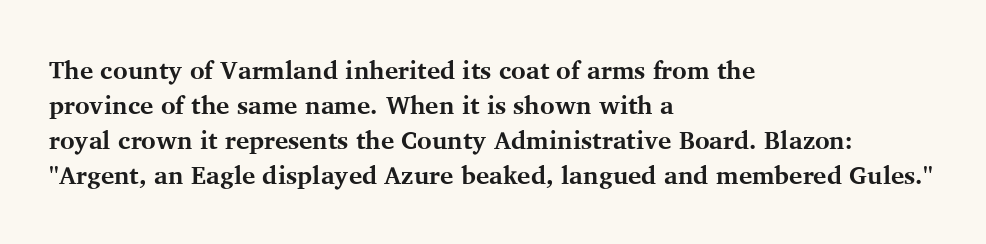
Q: Is the text bold? A: Yes.
Q: Is the text italic (slanted)? A: No, it is upright.
Q: Is the text underlined? A: No.
Q: How is the paragraph aligned? A: Left-aligned.
Q: Is the spacing between letters normal or unusually wide? A: Normal.
Q: Is the spacing between lines tight, normal or loose? A: Normal.
